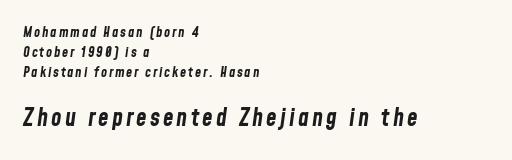
Look at the glyph heights: the lower group is clearly the bigger setting. Compared with typical paragraphs, the rows here are spaced about the same. Has an underline been added? It has not. Strokes here are thick enough to call this a true bold. It's the slanting kind of type. A student would call this left alignment; a typographer would say flush left, rag right.
